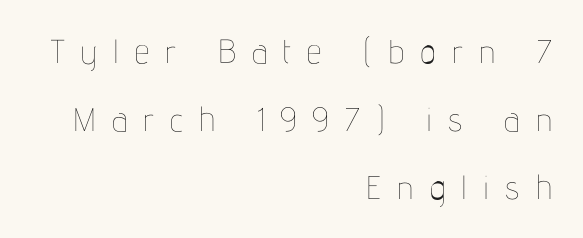
{"italic": "no", "bold": "no", "weight": "thin", "width": "condensed", "stroke_contrast": "low", "x_height": "medium", "monospaced": "no", "underline": "no", "align": "right", "line_spacing": "loose", "line_spacing_ratio": 2.06, "letter_spacing": "wide", "letter_spacing_em": 0.49, "glyph_px": 33}
